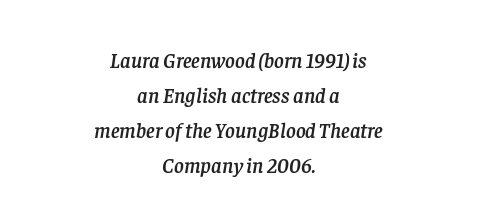
Q: Is the text italic (slanted)? A: Yes, it leans right by about 8 degrees.
Q: Is the text underlined? A: No.
Q: How is the paragraph aligned? A: Centered.
Q: Is the spacing between letters normal or unusually wide? A: Normal.
Q: Is the spacing between lines tight, normal or loose? A: Normal.
